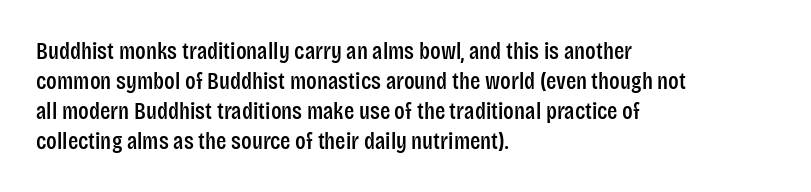
{"italic": "no", "underline": "no", "align": "left", "line_spacing": "normal", "line_spacing_ratio": 1.25, "letter_spacing": "normal", "letter_spacing_em": 0.0, "glyph_px": 24}
